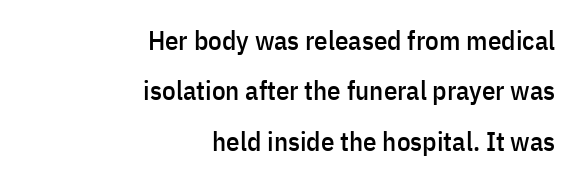
{"italic": "no", "underline": "no", "align": "right", "line_spacing_ratio": 1.87, "letter_spacing": "normal", "letter_spacing_em": 0.0, "glyph_px": 27}
